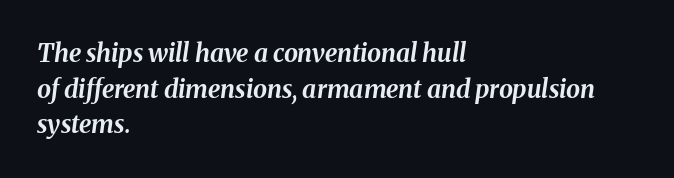
The image shows 25 px bold type, italic (leaning right); set left-aligned, normal line spacing (1.43x), normal letter spacing, not underlined.
